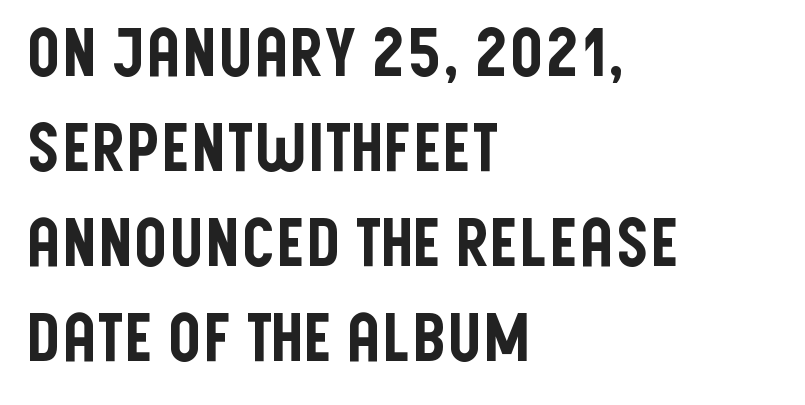
Q: Is the text italic (slanted)? A: No, it is upright.
Q: Is the typeface a serif or a sans-serif typeface? A: Sans-serif.
Q: Is the text underlined? A: No.
Q: How is the paragraph aligned? A: Left-aligned.
Q: Is the spacing between letters normal or unusually wide? A: Normal.
Q: Is the spacing between lines tight, normal or loose? A: Normal.
Q: Width (condensed, normal, or wide)? A: Condensed.
Q: Stroke contrast? A: Low.
Q: x-height? A: Large.
Q: Monospaced? A: No.
